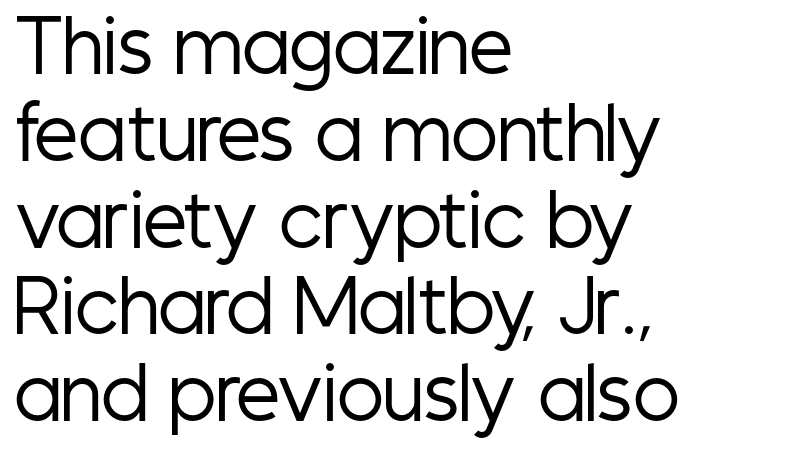
A typesetter would mark this as roman, not italic. Alignment: flush left. A typesetter would call this proportional, since set widths differ per character. Quick note: underline off. Each word holds together tightly as a unit, with standard inter-letter gaps. A quiet, ordinary-to-light weight characterises the typeface.
